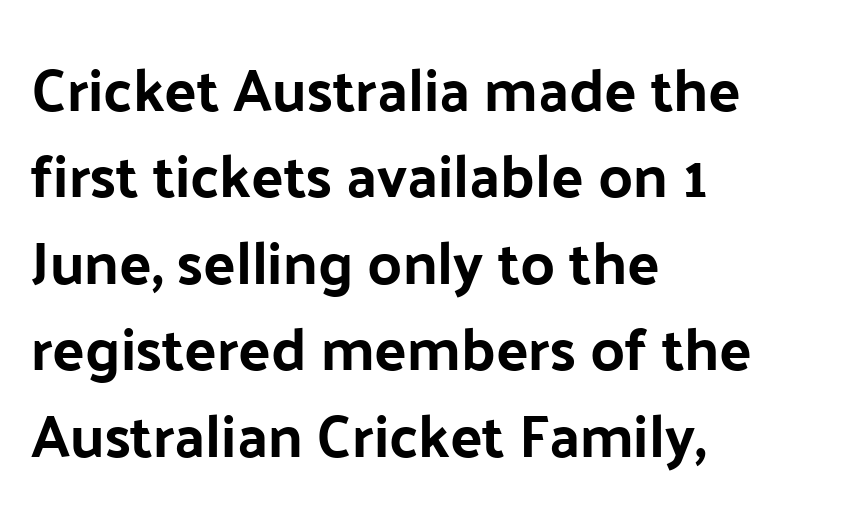
Think of a printed novel: that variable character pitch is what you see here. Nobody drew a line under any word here. Serif or sans? Sans — the stroke terminals are bare. The lines in this sample share a left origin and differ only in where they stop.
